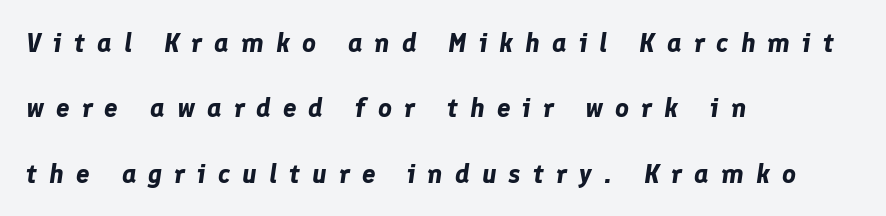
{"italic": "yes", "lean": "right", "slant_degrees": 8, "bold": "yes", "underline": "no", "align": "left", "line_spacing": "loose", "line_spacing_ratio": 2.42, "letter_spacing": "wide", "letter_spacing_em": 0.44, "glyph_px": 27}
